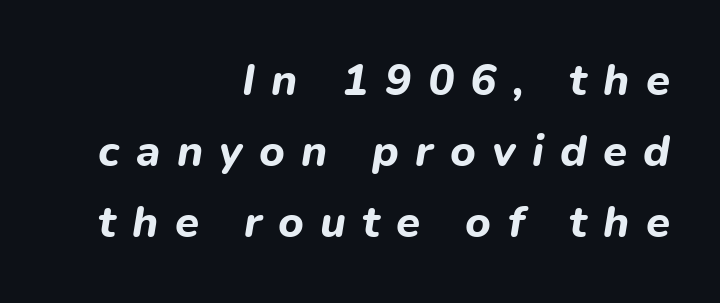
The image shows 44 px bold type, italic (leaning right); set right-aligned, normal line spacing (1.61x), unusually wide letter spacing (+0.37 em), not underlined; low stroke contrast and a medium x-height.
